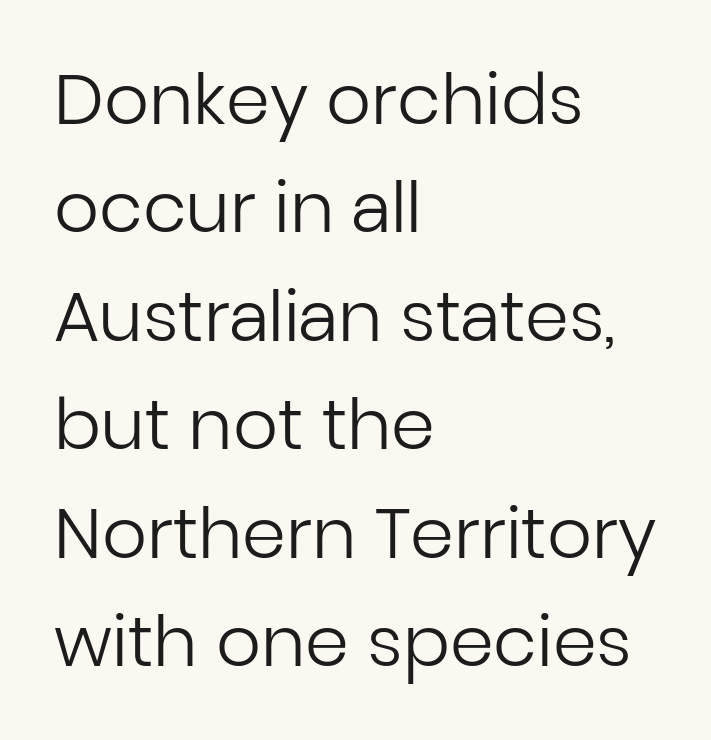
{"serif": "no", "italic": "no", "bold": "no", "weight": "regular", "width": "normal", "stroke_contrast": "low", "x_height": "medium", "monospaced": "no", "underline": "no", "align": "left", "line_spacing": "normal", "line_spacing_ratio": 1.55, "letter_spacing": "normal", "letter_spacing_em": 0.0, "glyph_px": 70}
